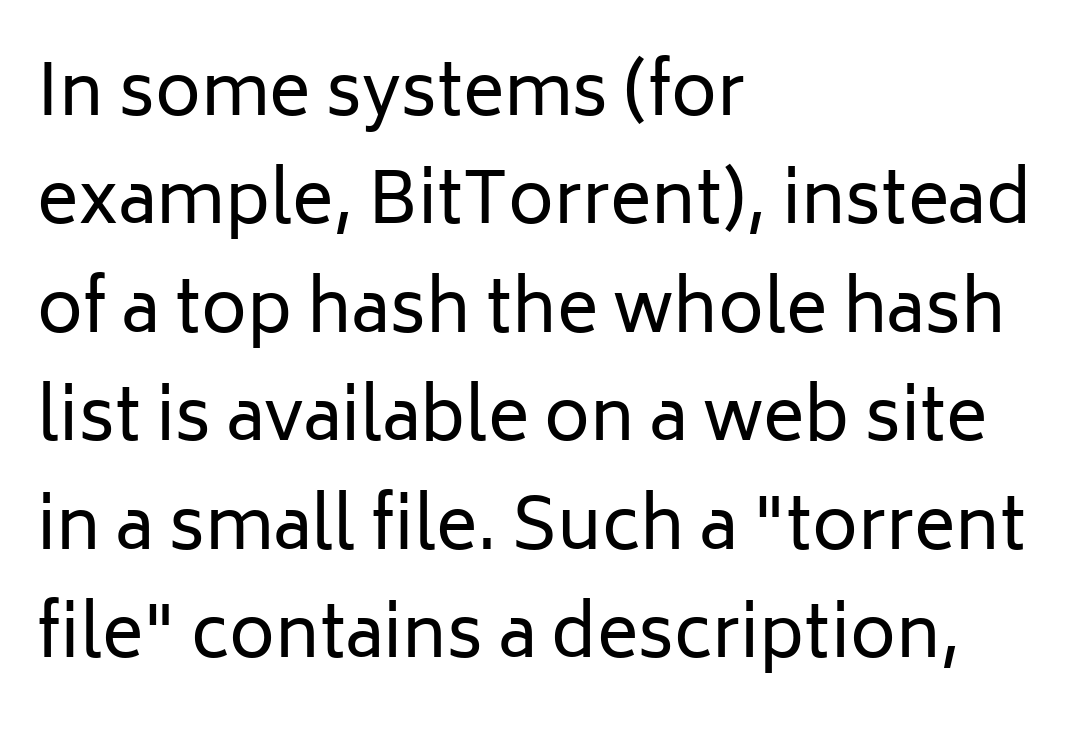
Is there much room between lines? A standard amount, neither cramped nor airy. The characters display no serif detailing; their extremities are plain. Layout note: lines flush left. Clear beneath every line of the passage. The line texture is even and compact thanks to regular tracking. Stems here are at most as thick as an everyday book face.
